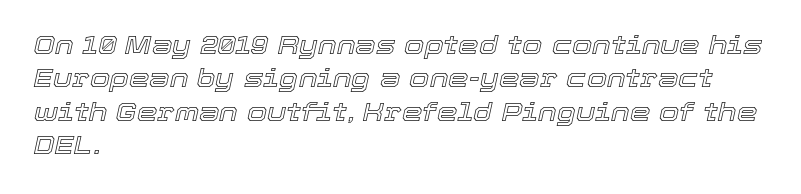
Underlining? Definitely not there. This sample uses plain, unmodified letter spacing. The space between consecutive lines is moderate. This sample is left-justified, so line endings fall wherever the words run out. Emphasis-style slanted type is in use.
